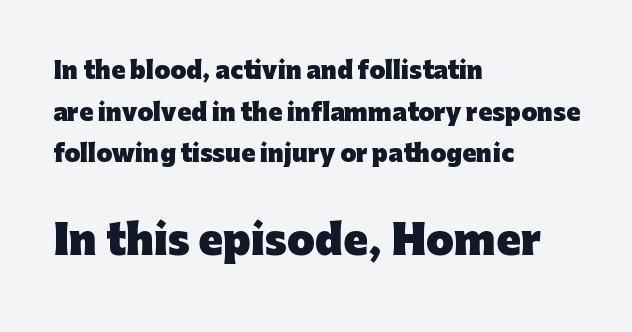
The image shows 40 px heavy sans-serif type, upright; set left-aligned, line spacing 1.81x, normal letter spacing, not underlined; the second (bottom) block is 1.74x larger; low stroke contrast and a medium x-height.
